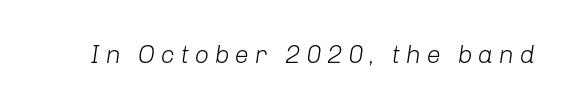
{"italic": "yes", "lean": "right", "slant_degrees": 8, "bold": "no", "underline": "no", "letter_spacing": "wide", "letter_spacing_em": 0.2, "glyph_px": 26}
